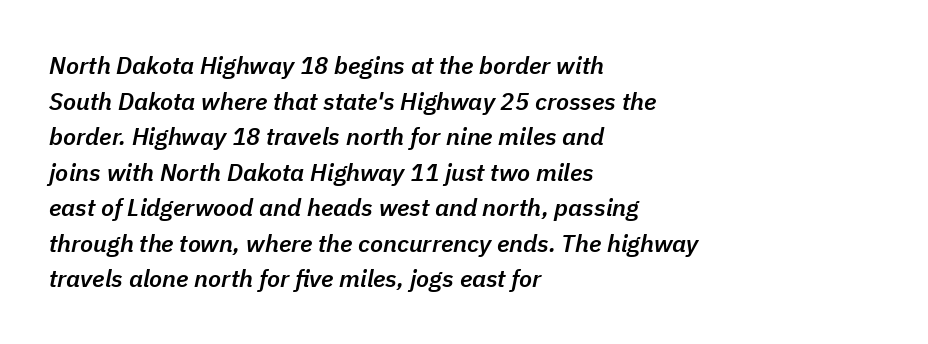
What weight is shown? A semibold, between regular and bold. This rendering features lettering with no underline. Students, note that the glyphs here touch the page at normal intervals. Would a proofreader flag this as italicized? Yes. Each line starts at the same left margin while the right side varies. Honestly, the row spacing looks completely unremarkable.
